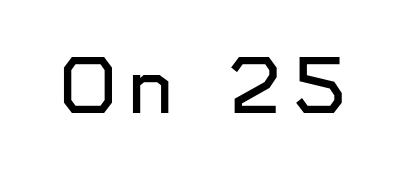
Q: Is the text italic (slanted)? A: No, it is upright.
Q: Is the typeface a serif or a sans-serif typeface? A: Sans-serif.
Q: Is the text underlined? A: No.
Q: Width (condensed, normal, or wide)? A: Normal.
Q: Stroke contrast? A: Low.
Q: x-height? A: Medium.
Q: Monospaced? A: No.
